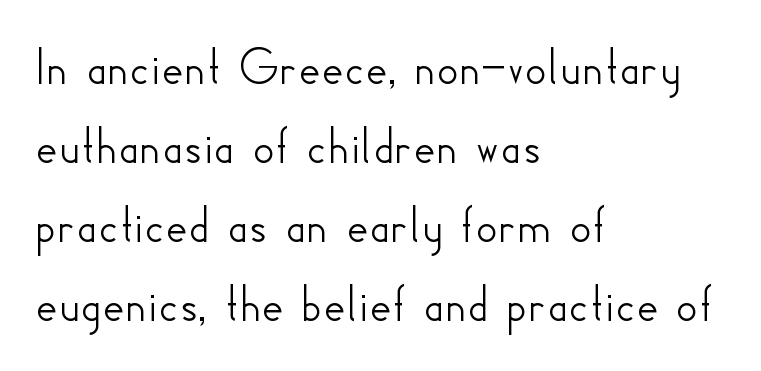
The glyphs in this specimen are sans serif. Words appear dense and cohesive because spacing is normal. Whoever set this chose a conventional vertical rhythm. The axis of the letterforms is exactly vertical.
